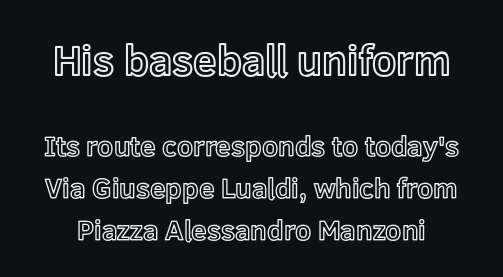
This sample has the flowing, uneven cadence of proportional lettering. Whoever set this chose a conventional vertical rhythm. Each row of text sits above clean, open space. Compared with typical body copy, the letter spacing here is the same.
